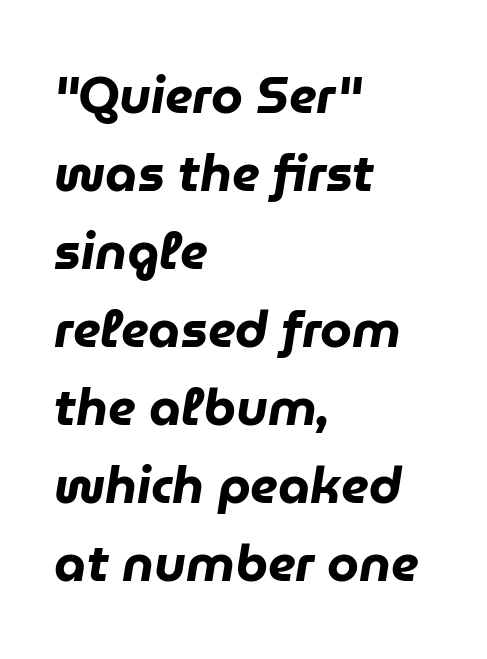
{"italic": "yes", "lean": "right", "slant_degrees": 9, "bold": "yes", "weight": "heavy", "width": "normal", "stroke_contrast": "low", "x_height": "medium", "monospaced": "no", "underline": "no", "align": "left", "line_spacing": "normal", "line_spacing_ratio": 1.53, "letter_spacing": "normal", "letter_spacing_em": 0.0, "glyph_px": 51}
